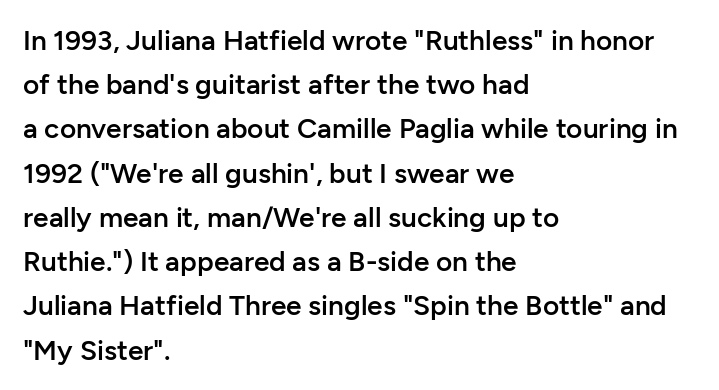
Q: Is the text bold? A: Semi-bold.
Q: Is the text italic (slanted)? A: No, it is upright.
Q: Is the typeface a serif or a sans-serif typeface? A: Sans-serif.
Q: Is the text underlined? A: No.
Q: How is the paragraph aligned? A: Left-aligned.
Q: Is the spacing between letters normal or unusually wide? A: Normal.
Q: Is the spacing between lines tight, normal or loose? A: Normal.
Q: Width (condensed, normal, or wide)? A: Normal.
Q: Stroke contrast? A: Low.
Q: x-height? A: Medium.
Q: Monospaced? A: No.
